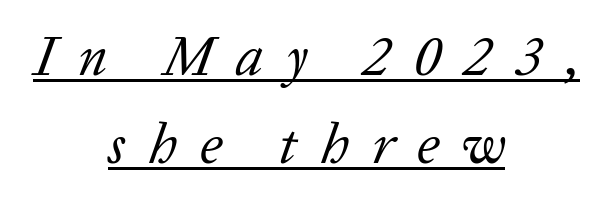
A typesetter would call this proportional, since set widths differ per character. This is not heavy type; no bold has been used. If you drew a line through each stem, it would be angled. Spacing between characters has been opened up far beyond the box default. Each letter's strokes conclude with small projecting serifs.
